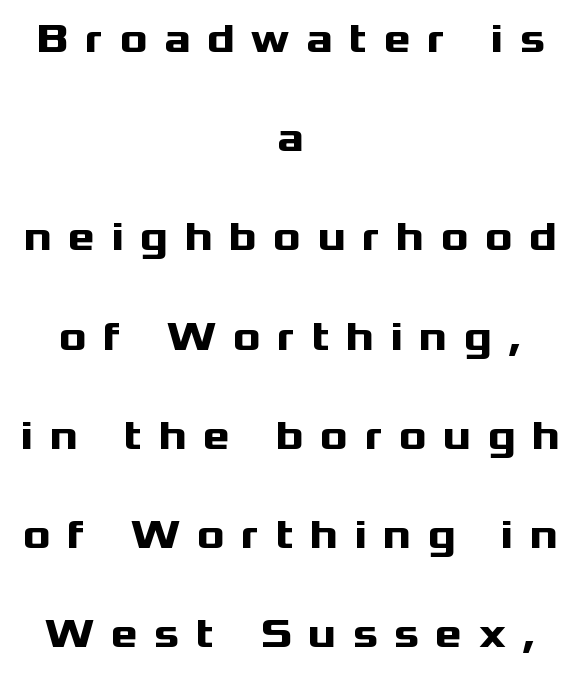
Q: Is the text bold? A: Yes.
Q: Is the text italic (slanted)? A: No, it is upright.
Q: Is the typeface a serif or a sans-serif typeface? A: Sans-serif.
Q: Is the text underlined? A: No.
Q: How is the paragraph aligned? A: Centered.
Q: Is the spacing between letters normal or unusually wide? A: Unusually wide.
Q: Is the spacing between lines tight, normal or loose? A: Loose.
Q: Width (condensed, normal, or wide)? A: Wide.
Q: Stroke contrast? A: Medium.
Q: x-height? A: Medium.
Q: Monospaced? A: No.
